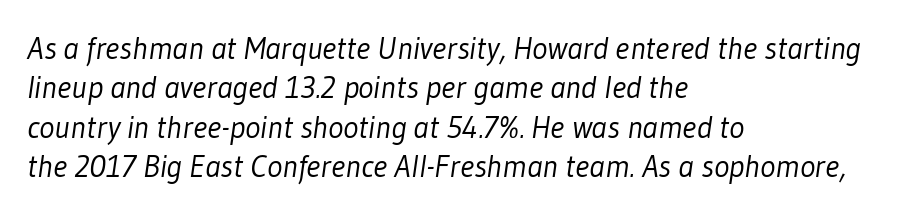
On a weight scale, this lands at 450 or below. In CSS terms this would be text-align: left. Character widths vary here, with narrow letters taking less room than wide ones. Unlike a traditional serif, this face leaves its strokes unadorned. The line texture is even and compact thanks to regular tracking. Just letters on the line, the space beneath them empty.
